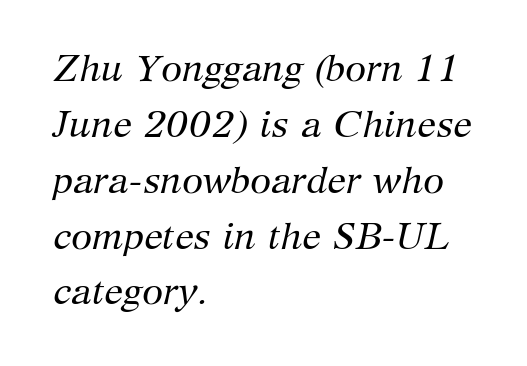
The letters are slanted; this is an italic face. Descenders hang freely into open space. Proportional: the letters do not fall into vertical columns. The font family rendered here belongs to the serif group. A light-to-regular cut is what we see here.
